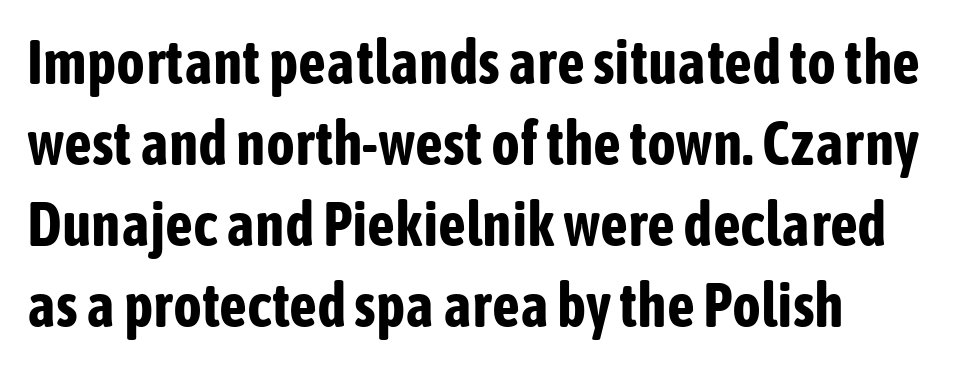
Successive baselines arrive at the customary interval. Think of a printed novel: that variable character pitch is what you see here. If you drew a line through each stem, it would be perfectly vertical. A full-strength bold gives these letters their thick strokes. The foot of each line stays bare and open.
